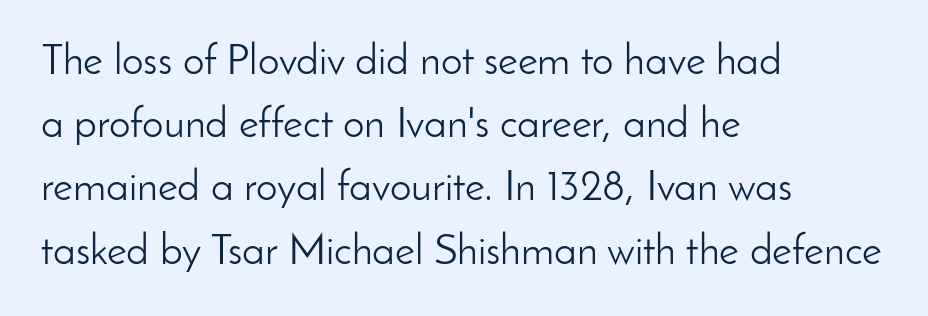
{"serif": "no", "italic": "no", "bold": "no", "weight": "light", "width": "normal", "stroke_contrast": "low", "x_height": "small", "monospaced": "no", "underline": "no", "align": "left", "line_spacing": "normal", "line_spacing_ratio": 1.47, "letter_spacing": "normal", "letter_spacing_em": 0.0, "glyph_px": 43}
